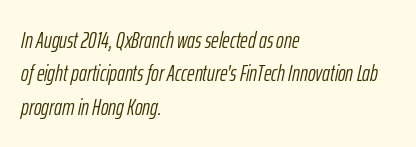
Quick note: underline off. Nobody touched the tracking dial on this one. Quick note: italic. How would I describe the line gaps? Plain and ordinary. Nothing heavy about these letters — not bold at all.
